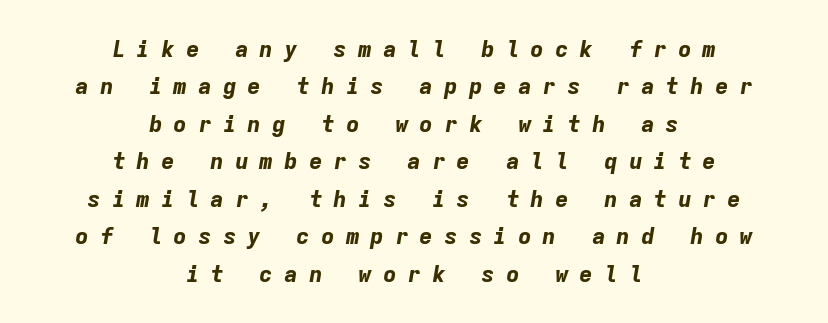
The image shows 23 px bold type, italic (leaning right); set centered, normal line spacing (1.63x), unusually wide letter spacing (+0.47 em), not underlined.
